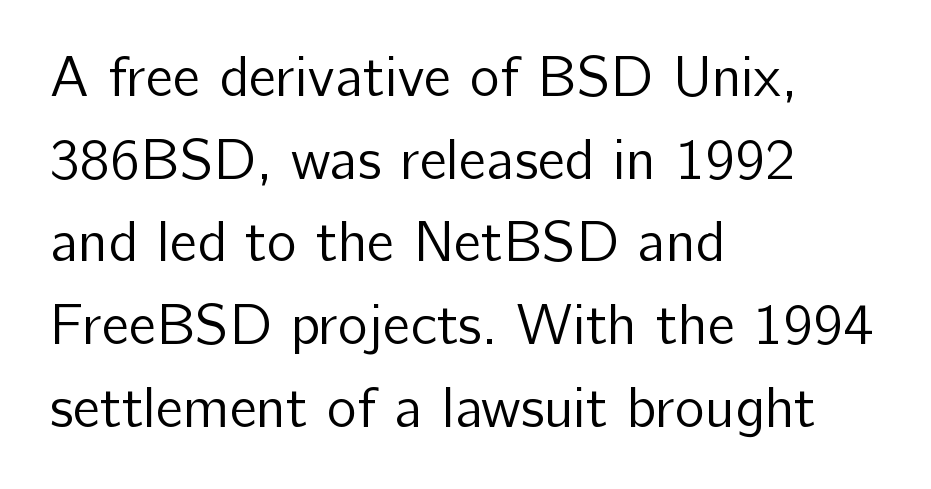
Q: Is the text bold? A: No.
Q: Is the text italic (slanted)? A: No, it is upright.
Q: Is the typeface a serif or a sans-serif typeface? A: Sans-serif.
Q: Is the text underlined? A: No.
Q: How is the paragraph aligned? A: Left-aligned.
Q: Is the spacing between letters normal or unusually wide? A: Normal.
Q: Is the spacing between lines tight, normal or loose? A: Normal.
Q: Width (condensed, normal, or wide)? A: Normal.
Q: Stroke contrast? A: Low.
Q: x-height? A: Medium.
Q: Monospaced? A: No.
